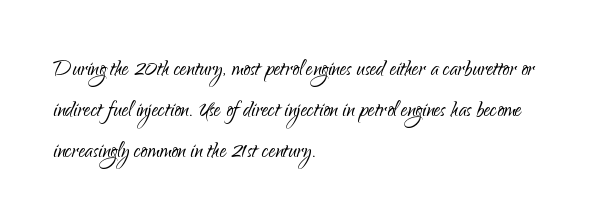
The image shows 27 px text type; set left-aligned, normal line spacing (1.52x), normal letter spacing, not underlined.
